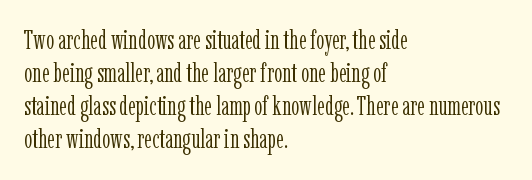
The image shows 26 px text type, upright; set left-aligned, normal line spacing (1.27x), normal letter spacing, not underlined.
